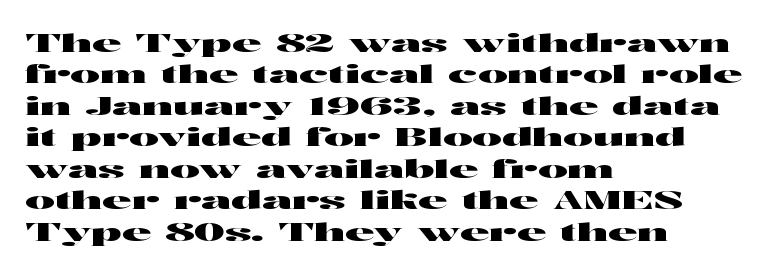
The image shows 25 px text type, upright; set left-aligned, normal line spacing (1.26x), normal letter spacing, not underlined.
